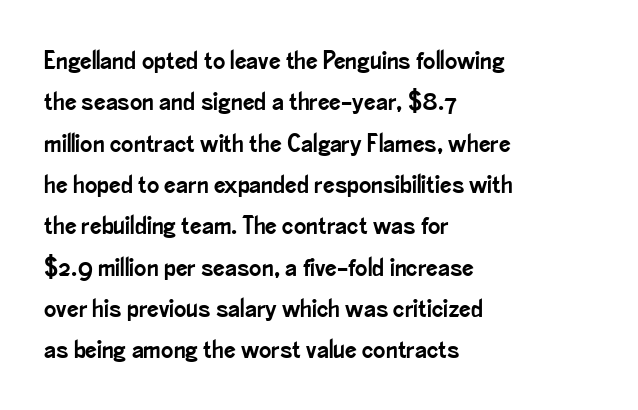
Q: Is the text italic (slanted)? A: No, it is upright.
Q: Is the text underlined? A: No.
Q: How is the paragraph aligned? A: Left-aligned.
Q: Is the spacing between letters normal or unusually wide? A: Normal.
Q: Is the spacing between lines tight, normal or loose? A: Normal.
